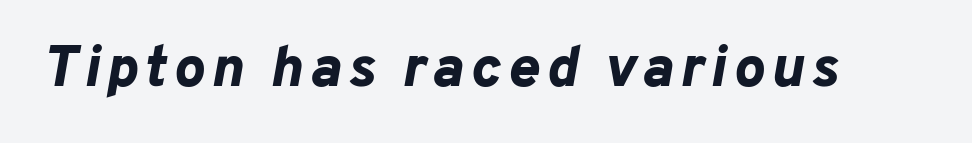
{"italic": "yes", "lean": "right", "slant_degrees": 10, "bold": "yes", "weight": "bold", "width": "normal", "stroke_contrast": "low", "x_height": "medium", "monospaced": "no", "underline": "no", "glyph_px": 58}
